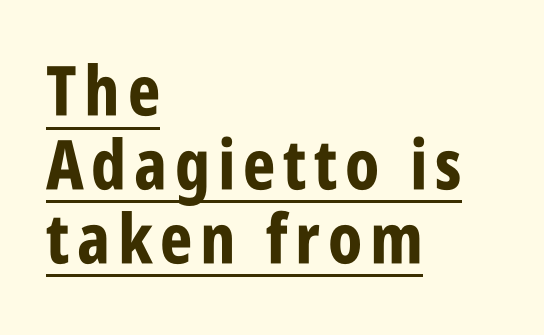
{"serif": "no", "italic": "no", "bold": "yes", "weight": "bold", "width": "condensed", "stroke_contrast": "low", "x_height": "large", "monospaced": "no", "underline": "yes", "align": "left", "line_spacing": "tight", "line_spacing_ratio": 1.07, "glyph_px": 69}
